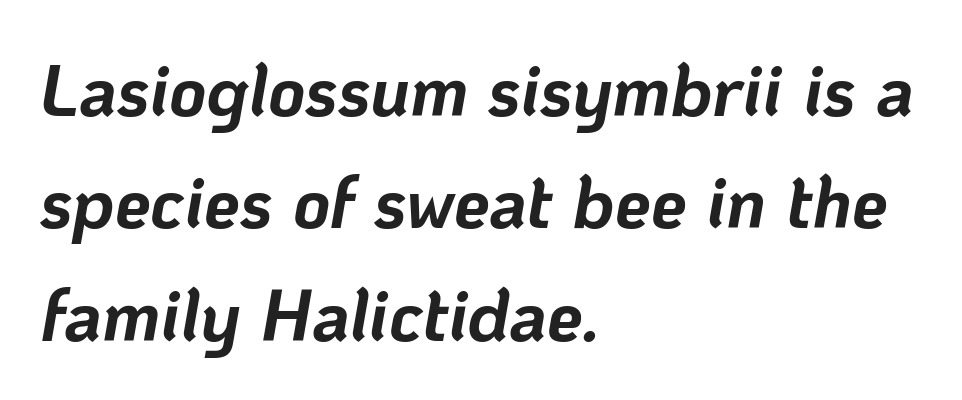
Q: Is the text bold? A: Yes.
Q: Is the text italic (slanted)? A: Yes, it leans right by about 10 degrees.
Q: Is the text underlined? A: No.
Q: How is the paragraph aligned? A: Left-aligned.
Q: Is the spacing between letters normal or unusually wide? A: Normal.
Q: Is the spacing between lines tight, normal or loose? A: Normal.
Q: Width (condensed, normal, or wide)? A: Normal.
Q: Stroke contrast? A: Low.
Q: x-height? A: Medium.
Q: Monospaced? A: No.
